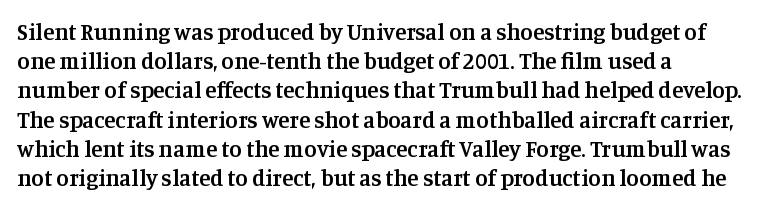
The image shows 23 px text type, upright; set left-aligned, normal line spacing (1.27x), normal letter spacing, not underlined.
